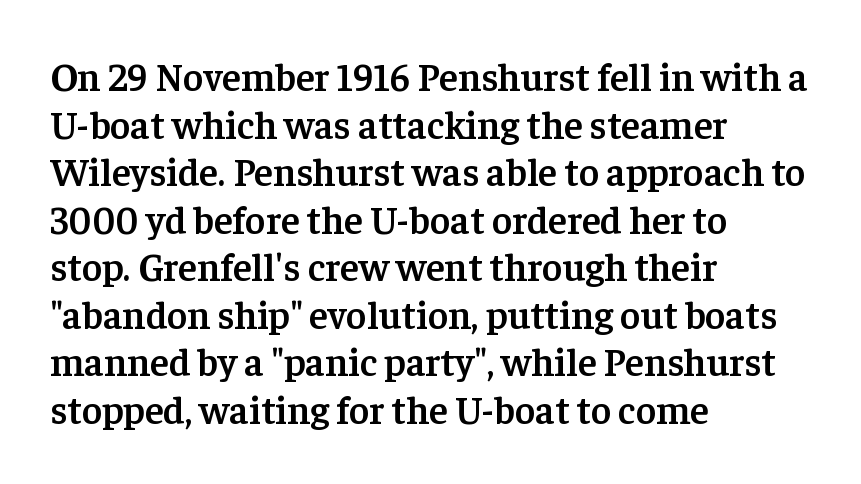
{"serif": "yes", "italic": "no", "bold": "semi", "weight": "semibold", "width": "normal", "stroke_contrast": "low", "x_height": "medium", "monospaced": "no", "underline": "no", "align": "left", "line_spacing_ratio": 1.22, "letter_spacing": "normal", "letter_spacing_em": 0.0, "glyph_px": 39}
